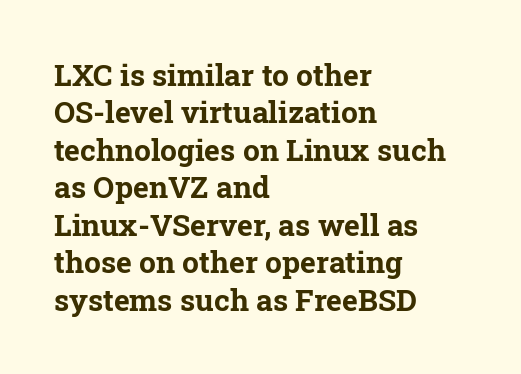
{"serif": "yes", "italic": "no", "bold": "yes", "weight": "bold", "width": "normal", "stroke_contrast": "low", "x_height": "medium", "monospaced": "no", "underline": "no", "align": "left", "line_spacing": "normal", "line_spacing_ratio": 1.25, "letter_spacing": "normal", "letter_spacing_em": 0.0, "glyph_px": 30}
